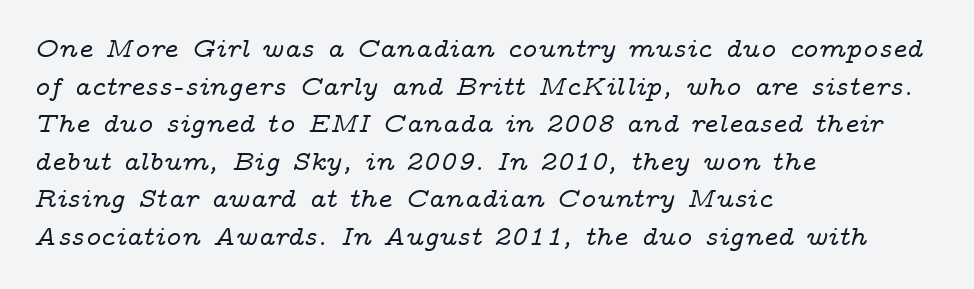
{"serif": "yes", "italic": "yes", "lean": "right", "slant_degrees": 14, "width": "wide", "stroke_contrast": "low", "x_height": "medium", "monospaced": "no", "underline": "no", "align": "left", "line_spacing": "normal", "line_spacing_ratio": 1.34, "letter_spacing": "normal", "letter_spacing_em": 0.0, "glyph_px": 28}
